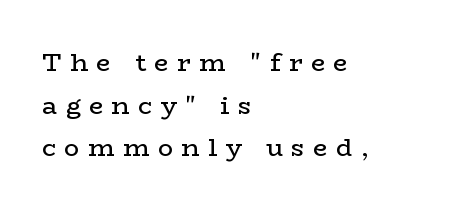
Q: Is the text bold? A: No.
Q: Is the text italic (slanted)? A: No, it is upright.
Q: Is the text underlined? A: No.
Q: How is the paragraph aligned? A: Left-aligned.
Q: Is the spacing between letters normal or unusually wide? A: Unusually wide.
